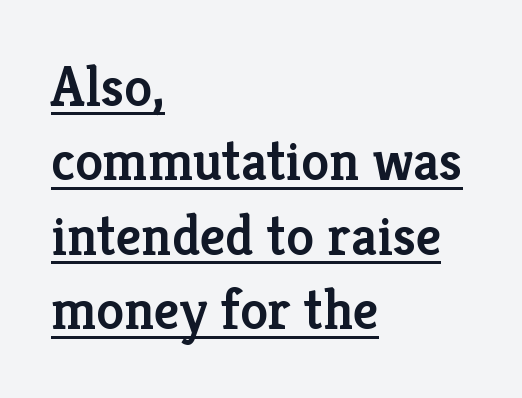
Q: Is the text bold? A: Semi-bold.
Q: Is the text italic (slanted)? A: No, it is upright.
Q: Is the typeface a serif or a sans-serif typeface? A: Serif.
Q: Is the text underlined? A: Yes.
Q: How is the paragraph aligned? A: Left-aligned.
Q: Is the spacing between letters normal or unusually wide? A: Normal.
Q: Is the spacing between lines tight, normal or loose? A: Normal.
Q: Width (condensed, normal, or wide)? A: Normal.
Q: Stroke contrast? A: Low.
Q: x-height? A: Medium.
Q: Monospaced? A: No.
